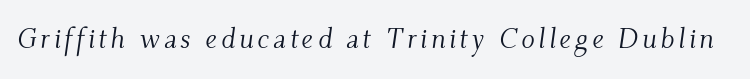
Q: Is the text bold? A: No.
Q: Is the text italic (slanted)? A: Yes, it leans right by about 9 degrees.
Q: Is the typeface a serif or a sans-serif typeface? A: Serif.
Q: Is the text underlined? A: No.
Q: Width (condensed, normal, or wide)? A: Normal.
Q: Stroke contrast? A: Medium.
Q: x-height? A: Small.
Q: Monospaced? A: No.
